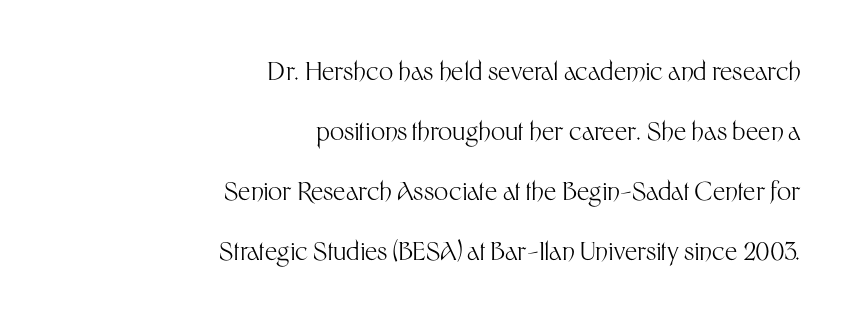
{"italic": "no", "bold": "no", "underline": "no", "align": "right", "line_spacing": "loose", "line_spacing_ratio": 2.4, "letter_spacing": "normal", "letter_spacing_em": 0.0, "glyph_px": 25}
